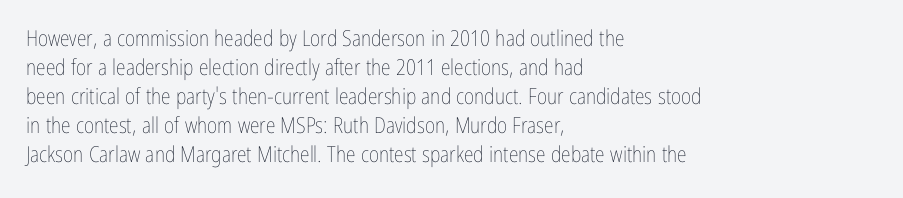
The image shows 22 px text type, upright; set left-aligned, normal line spacing (1.32x), normal letter spacing, not underlined.
